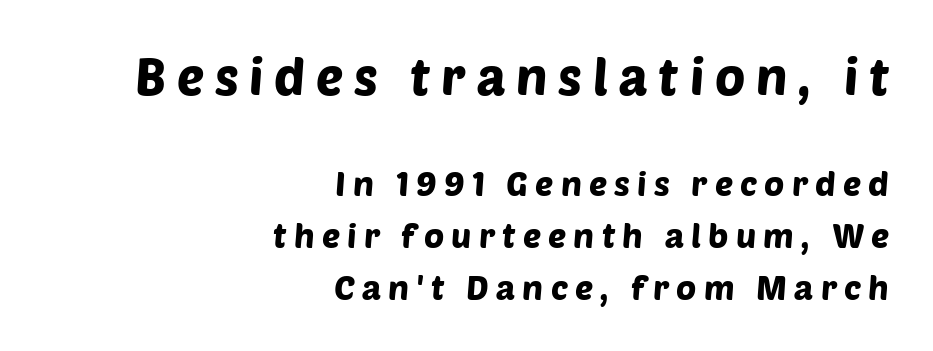
{"serif": "no", "width": "normal", "stroke_contrast": "low", "x_height": "large", "monospaced": "no", "underline": "no", "align": "right", "line_spacing": "normal", "line_spacing_ratio": 1.52, "letter_spacing": "wide", "letter_spacing_em": 0.21, "larger_block": "first", "size_ratio": 1.5, "glyph_px": 51}
